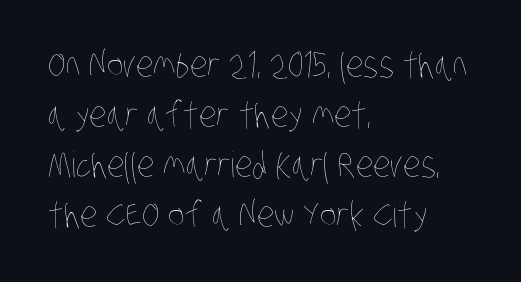
Q: Is the text bold? A: No.
Q: Is the text underlined? A: No.
Q: How is the paragraph aligned? A: Left-aligned.
Q: Is the spacing between letters normal or unusually wide? A: Normal.
Q: Is the spacing between lines tight, normal or loose? A: Normal.
Q: Width (condensed, normal, or wide)? A: Condensed.
Q: Stroke contrast? A: Low.
Q: x-height? A: Large.
Q: Monospaced? A: No.
